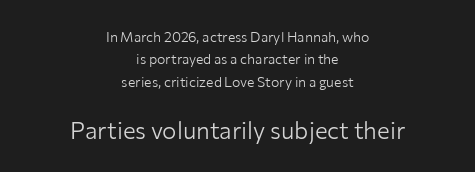
Q: Is the text bold? A: No.
Q: Is the text italic (slanted)? A: No, it is upright.
Q: Is the text underlined? A: No.
Q: How is the paragraph aligned? A: Centered.
Q: Is the spacing between letters normal or unusually wide? A: Normal.
Q: Is the spacing between lines tight, normal or loose? A: Normal.
Q: Which block of text is set in a larger size, the first (top) or the second (bottom)? A: The second (bottom) one.
